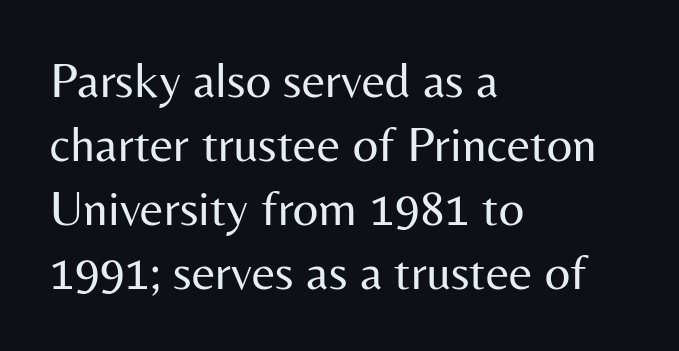
Q: Is the text bold? A: No.
Q: Is the text italic (slanted)? A: No, it is upright.
Q: Is the typeface a serif or a sans-serif typeface? A: Sans-serif.
Q: Is the text underlined? A: No.
Q: How is the paragraph aligned? A: Left-aligned.
Q: Is the spacing between letters normal or unusually wide? A: Normal.
Q: Is the spacing between lines tight, normal or loose? A: Normal.
Q: Width (condensed, normal, or wide)? A: Normal.
Q: Stroke contrast? A: Medium.
Q: x-height? A: Medium.
Q: Monospaced? A: No.
